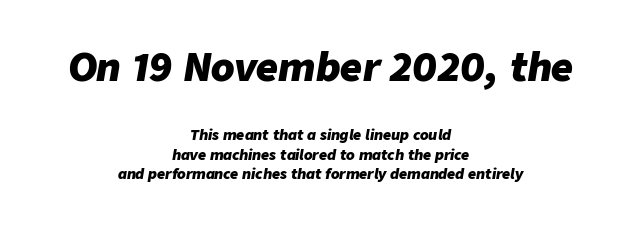
Nobody touched the tracking dial on this one. The face used here is proportionally spaced, like ordinary book or web type. Does the leading feel generous? No, just average. The text block is weighted toward neither margin, spreading evenly from the middle.
